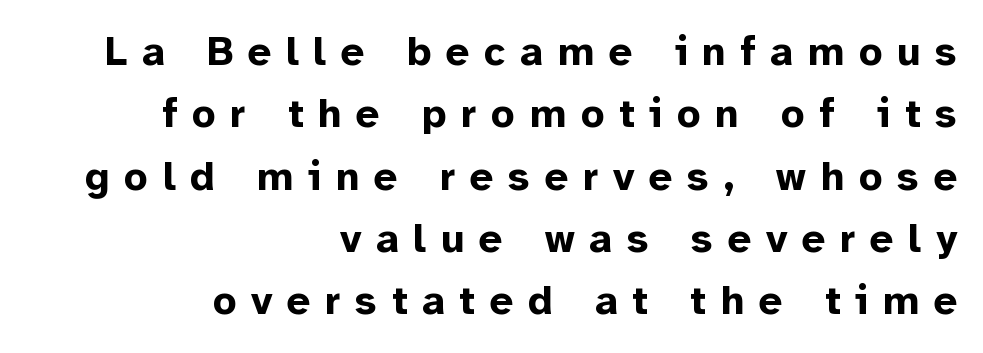
Bold? Absolutely — the strokes are thick and heavy. The letters are spread apart with noticeably loose tracking. Notice how descenders clear the ascenders below comfortably — that's standard leading. Unlike a traditional serif, this face leaves its strokes unadorned. In CSS terms this would be text-align: right. These lines are rendered in a variable-pitch font.
